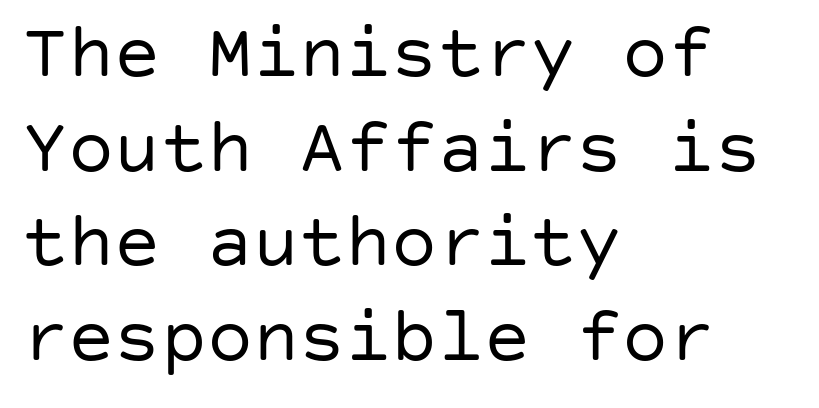
{"serif": "no", "italic": "no", "bold": "no", "weight": "regular", "width": "normal", "stroke_contrast": "low", "x_height": "large", "underline": "no", "align": "left", "line_spacing_ratio": 1.23, "letter_spacing": "normal", "letter_spacing_em": 0.0, "glyph_px": 77}
